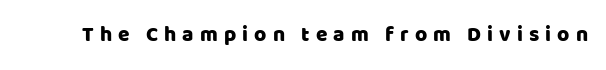
Q: Is the text italic (slanted)? A: No, it is upright.
Q: Is the text underlined? A: No.
Q: Is the spacing between letters normal or unusually wide? A: Unusually wide.
